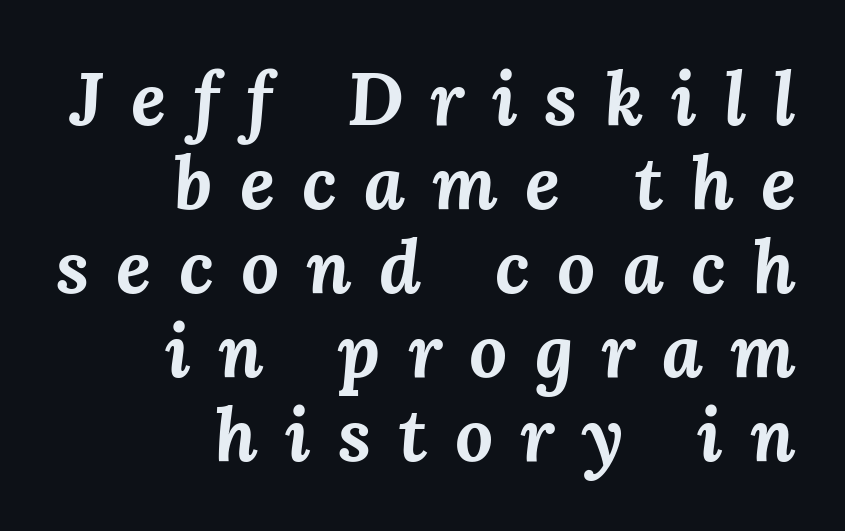
Descender tails drop into unmarked territory. Posture: slanted. The passage shown is emphatically bold. Right-aligned paragraph, ragged on the left. Spacing between characters has been opened up far beyond the box default. Vertical spacing — tight.
